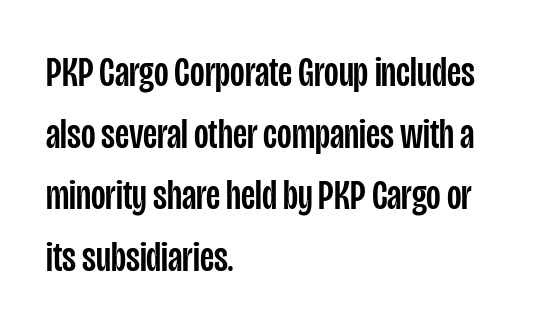
Vertical strokes here are truly vertical. Here the glyphs are tracked normally, forming tight word shapes. The glyphs are unaccompanied by any horizontal stroke below them. Proportional: the letters do not fall into vertical columns. Rows of type keep a routine distance in the vertical direction.
